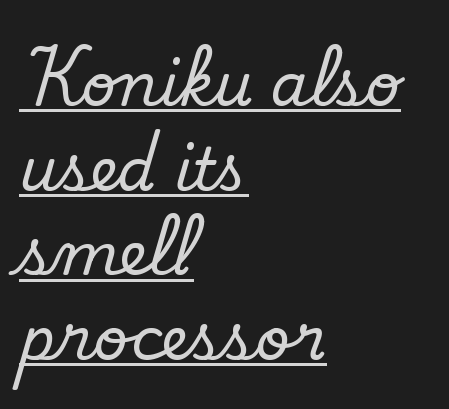
Q: Is the text italic (slanted)? A: Yes.
Q: Is the typeface a serif or a sans-serif typeface? A: Serif.
Q: Is the text underlined? A: Yes.
Q: How is the paragraph aligned? A: Left-aligned.
Q: Is the spacing between letters normal or unusually wide? A: Normal.
Q: Is the spacing between lines tight, normal or loose? A: Normal.
Q: Width (condensed, normal, or wide)? A: Normal.
Q: Stroke contrast? A: Low.
Q: x-height? A: Small.
Q: Monospaced? A: No.
